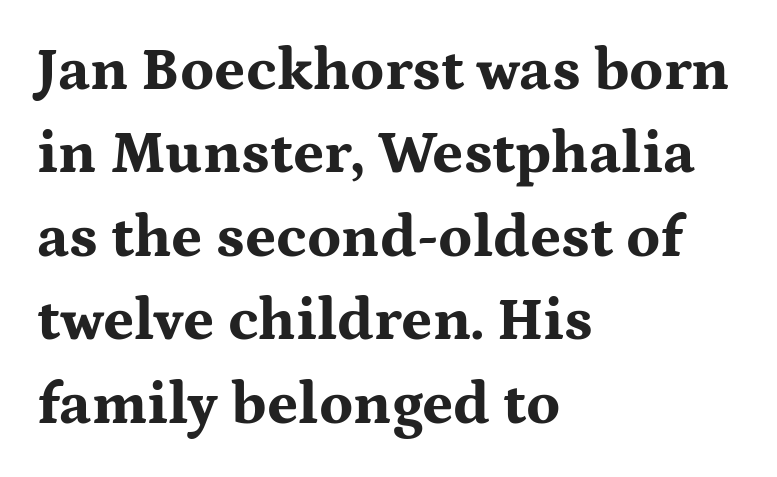
{"serif": "yes", "italic": "no", "bold": "yes", "weight": "bold", "width": "wide", "stroke_contrast": "medium", "x_height": "medium", "monospaced": "no", "underline": "no", "align": "left", "line_spacing": "normal", "line_spacing_ratio": 1.39, "letter_spacing": "normal", "letter_spacing_em": 0.0, "glyph_px": 60}
